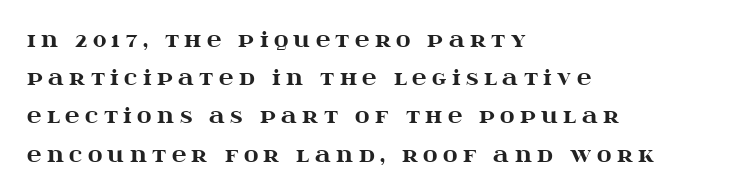
Q: Is the text bold? A: Yes.
Q: Is the text italic (slanted)? A: No, it is upright.
Q: Is the text underlined? A: No.
Q: How is the paragraph aligned? A: Left-aligned.
Q: Is the spacing between letters normal or unusually wide? A: Unusually wide.
Q: Is the spacing between lines tight, normal or loose? A: Loose.
